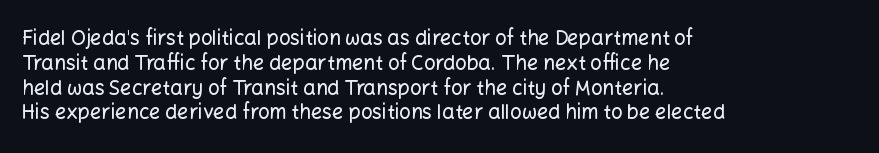
A roman cut, with each character standing at attention. The letters sit at their default tracking, neither squeezed nor spread. Compared with a centered layout, this one pins lines to the left instead. Clear beneath every line of the passage.
